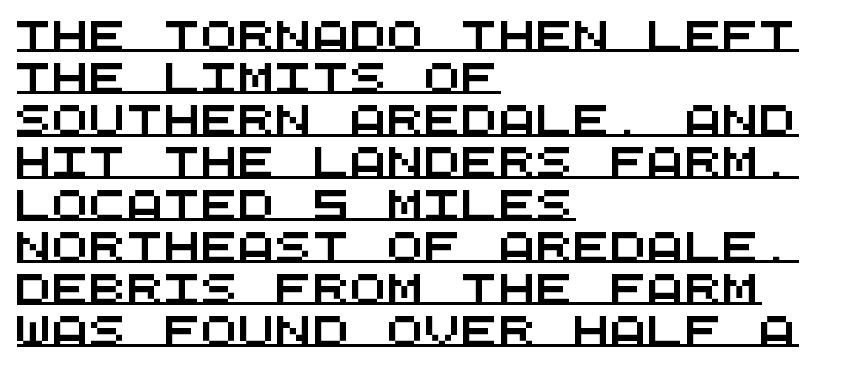
Q: Is the typeface a serif or a sans-serif typeface? A: Sans-serif.
Q: Is the text underlined? A: Yes.
Q: How is the paragraph aligned? A: Left-aligned.
Q: Is the spacing between letters normal or unusually wide? A: Normal.
Q: Is the spacing between lines tight, normal or loose? A: Normal.
Q: Width (condensed, normal, or wide)? A: Wide.
Q: Stroke contrast? A: Medium.
Q: x-height? A: Large.
Q: Monospaced? A: Yes.
